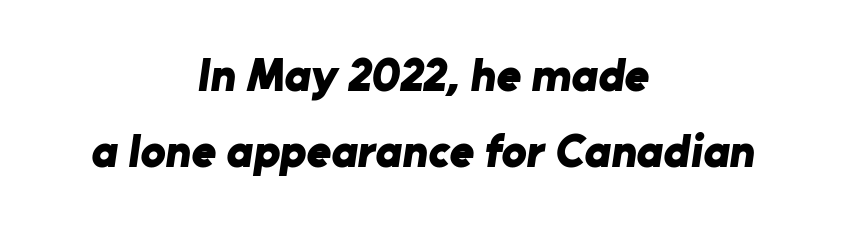
Q: Is the text bold? A: Yes.
Q: Is the typeface a serif or a sans-serif typeface? A: Sans-serif.
Q: Is the text underlined? A: No.
Q: How is the paragraph aligned? A: Centered.
Q: Is the spacing between letters normal or unusually wide? A: Normal.
Q: Is the spacing between lines tight, normal or loose? A: Normal.
Q: Width (condensed, normal, or wide)? A: Normal.
Q: Stroke contrast? A: Low.
Q: x-height? A: Medium.
Q: Monospaced? A: No.
